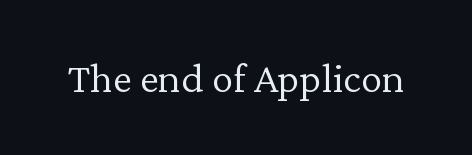
{"serif": "yes", "italic": "no", "bold": "no", "weight": "light", "width": "normal", "stroke_contrast": "low", "x_height": "medium", "monospaced": "no", "underline": "no", "letter_spacing": "normal", "letter_spacing_em": 0.0, "glyph_px": 43}
